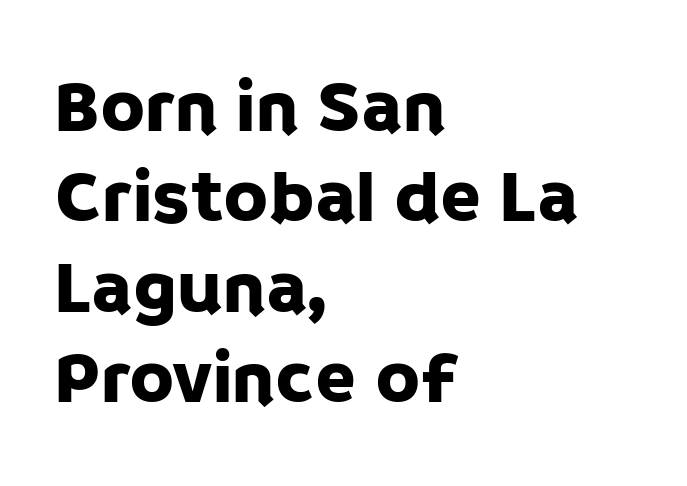
Q: Is the text italic (slanted)? A: No, it is upright.
Q: Is the typeface a serif or a sans-serif typeface? A: Sans-serif.
Q: Is the text underlined? A: No.
Q: How is the paragraph aligned? A: Left-aligned.
Q: Is the spacing between letters normal or unusually wide? A: Normal.
Q: Width (condensed, normal, or wide)? A: Normal.
Q: Stroke contrast? A: Low.
Q: x-height? A: Large.
Q: Monospaced? A: No.
